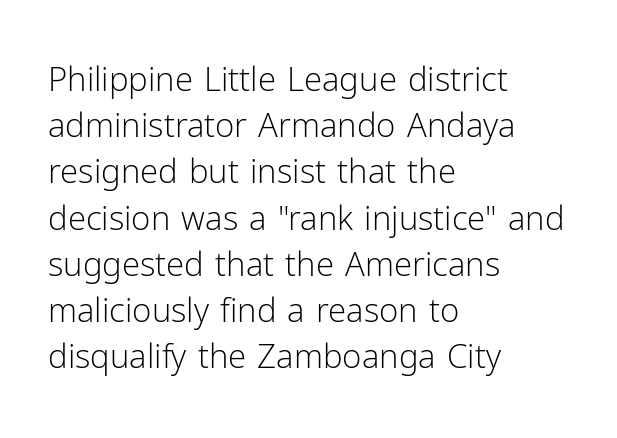
{"serif": "no", "italic": "no", "bold": "no", "weight": "light", "width": "normal", "stroke_contrast": "low", "x_height": "medium", "monospaced": "no", "underline": "no", "align": "left", "line_spacing": "normal", "line_spacing_ratio": 1.4, "letter_spacing": "normal", "letter_spacing_em": 0.0, "glyph_px": 33}
